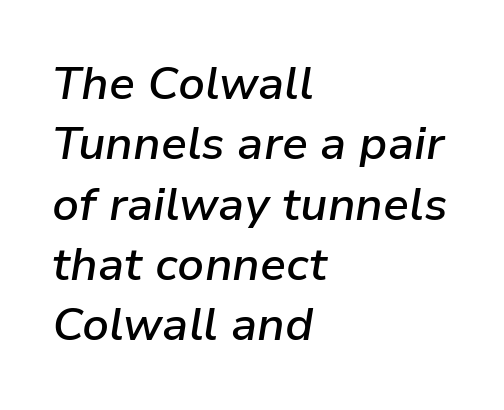
A fair bit of extra ink — the face is semibold, not bold. Is the letter spacing exaggerated? No — it looks like the ordinary default. Slanted lettering throughout. The typesetter chose a ragged-right arrangement here.
